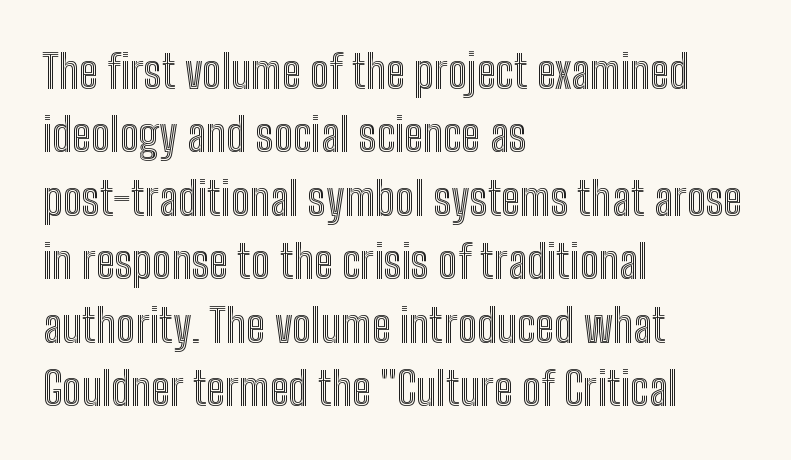
The rows are spaced the way most documents space them. Words float on clear page, feet unadorned. Proportional: the letters do not fall into vertical columns. The setting favours the left margin, as ordinary paragraphs usually do. The specimen reads as upright at a glance. Nobody touched the tracking dial on this one.
